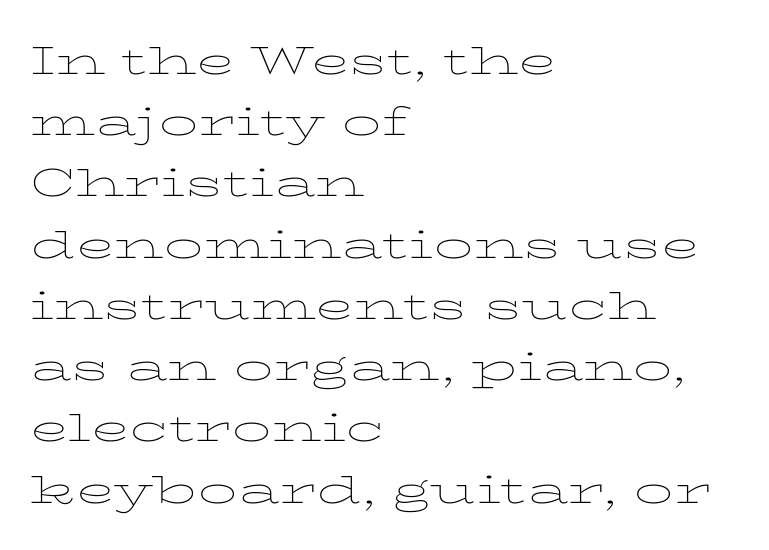
Here the designer chose a conventional face with non-uniform glyph widths. The passage shown is not underscored anywhere. The specimen reads as upright at a glance. This sample uses a serif face. A student would call this left alignment; a typographer would say flush left, rag right. Is there much room between lines? A standard amount, neither cramped nor airy.
